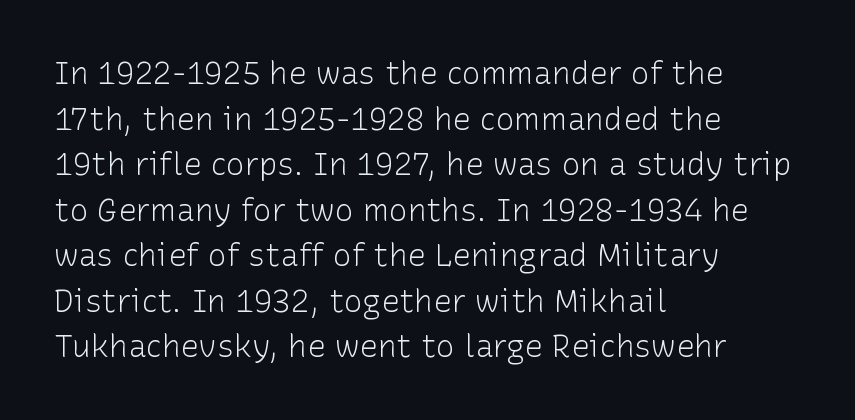
{"serif": "no", "italic": "no", "bold": "no", "weight": "light", "width": "normal", "stroke_contrast": "low", "x_height": "medium", "monospaced": "no", "underline": "no", "align": "left", "line_spacing": "normal", "line_spacing_ratio": 1.47, "letter_spacing": "normal", "letter_spacing_em": 0.0, "glyph_px": 31}
